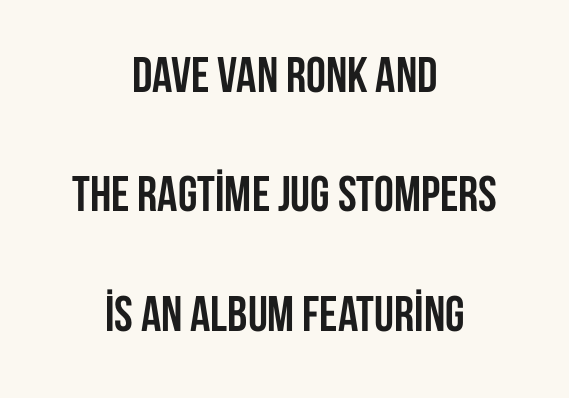
The image shows 50 px semibold, condensed sans-serif type, upright; set centered, loose line spacing (2.39x), normal letter spacing, not underlined; low stroke contrast and a large x-height.
